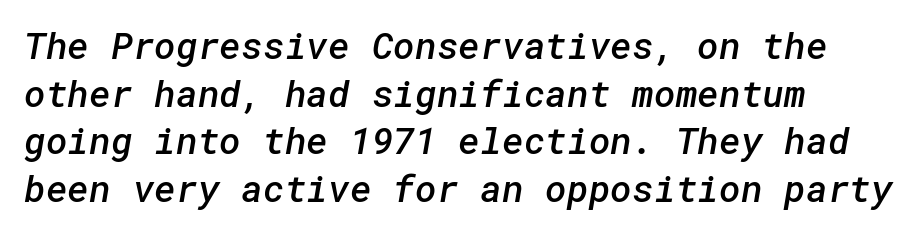
{"serif": "no", "bold": "semi", "weight": "semibold", "width": "normal", "stroke_contrast": "low", "x_height": "medium", "underline": "no", "align": "left", "line_spacing": "normal", "line_spacing_ratio": 1.29, "letter_spacing": "normal", "letter_spacing_em": 0.0, "glyph_px": 37}
